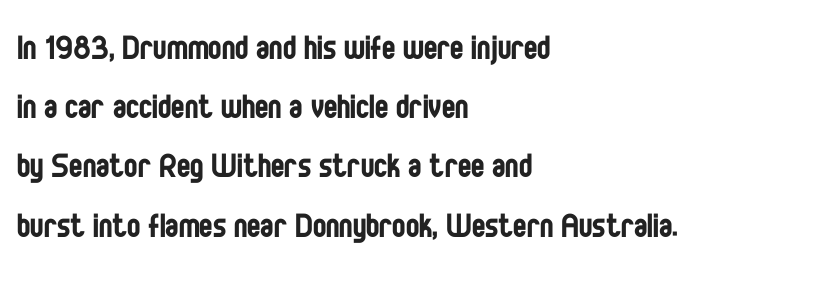
Q: Is the text bold? A: No.
Q: Is the text italic (slanted)? A: No, it is upright.
Q: Is the typeface a serif or a sans-serif typeface? A: Sans-serif.
Q: Is the text underlined? A: No.
Q: How is the paragraph aligned? A: Left-aligned.
Q: Is the spacing between letters normal or unusually wide? A: Normal.
Q: Is the spacing between lines tight, normal or loose? A: Normal.
Q: Width (condensed, normal, or wide)? A: Condensed.
Q: Stroke contrast? A: Low.
Q: x-height? A: Large.
Q: Monospaced? A: No.
